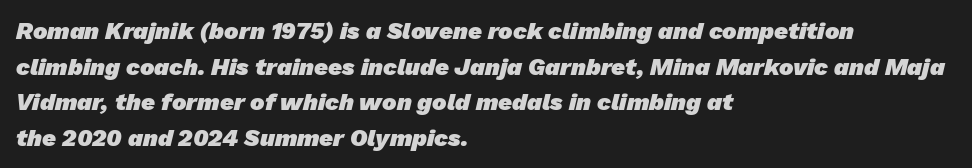
The image shows 24 px bold type; set left-aligned, normal line spacing (1.48x), normal letter spacing, not underlined.
